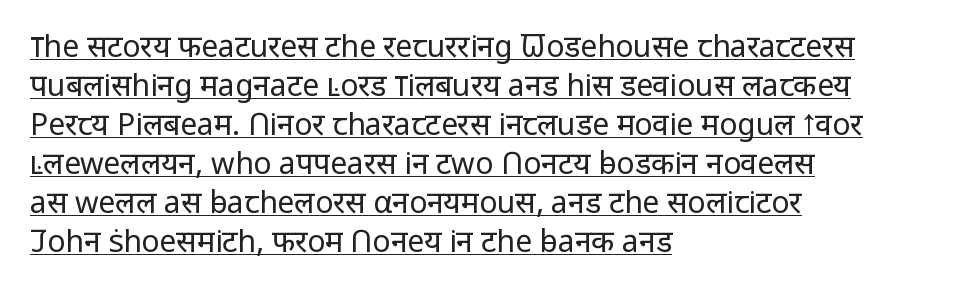
Q: Is the text bold? A: No.
Q: Is the text italic (slanted)? A: No, it is upright.
Q: Is the typeface a serif or a sans-serif typeface? A: Sans-serif.
Q: Is the text underlined? A: Yes.
Q: How is the paragraph aligned? A: Left-aligned.
Q: Is the spacing between letters normal or unusually wide? A: Normal.
Q: Is the spacing between lines tight, normal or loose? A: Normal.
Q: Width (condensed, normal, or wide)? A: Normal.
Q: Stroke contrast? A: Low.
Q: x-height? A: Medium.
Q: Monospaced? A: No.
